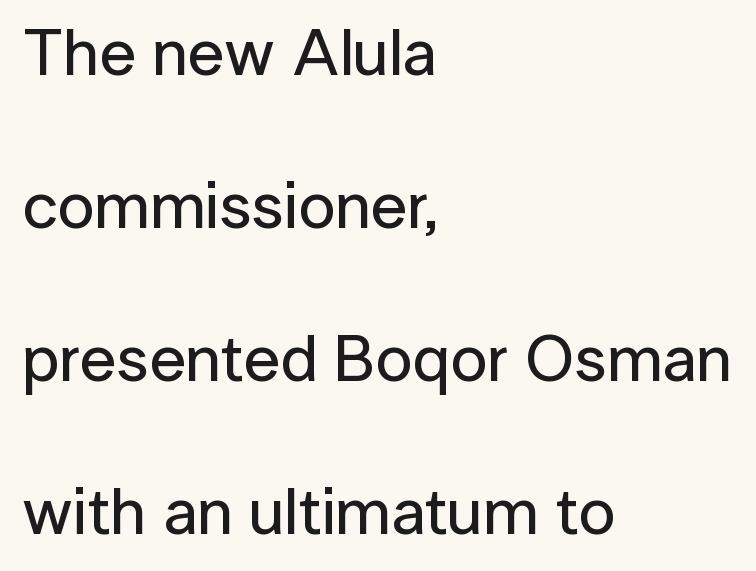
Q: Is the text italic (slanted)? A: No, it is upright.
Q: Is the typeface a serif or a sans-serif typeface? A: Sans-serif.
Q: Is the text underlined? A: No.
Q: How is the paragraph aligned? A: Left-aligned.
Q: Is the spacing between letters normal or unusually wide? A: Normal.
Q: Is the spacing between lines tight, normal or loose? A: Loose.
Q: Width (condensed, normal, or wide)? A: Normal.
Q: Stroke contrast? A: Low.
Q: x-height? A: Medium.
Q: Monospaced? A: No.
